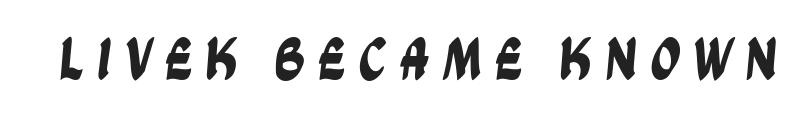
This is sans-serif lettering, the kind often seen on screens and signage. Each letter keeps its own natural width here, so spacing adapts to shape. Letters rest on an invisible, unmarked baseline.
